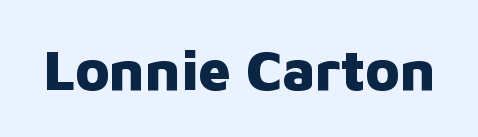
{"serif": "no", "italic": "no", "bold": "yes", "weight": "heavy", "width": "normal", "stroke_contrast": "low", "x_height": "medium", "monospaced": "no", "underline": "no", "letter_spacing": "normal", "letter_spacing_em": 0.0, "glyph_px": 57}
